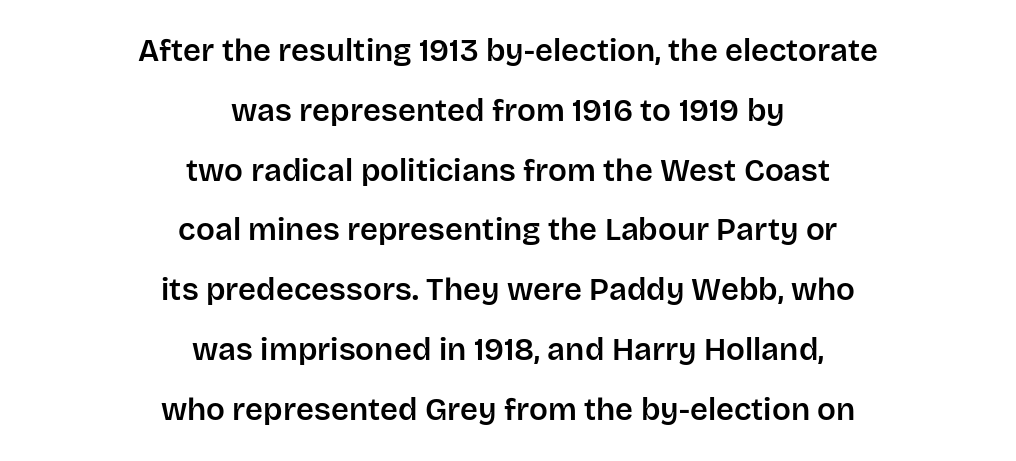
The image shows 31 px sans-serif type, upright; set centered, loose line spacing (1.93x), normal letter spacing, not underlined; low stroke contrast and a large x-height.
